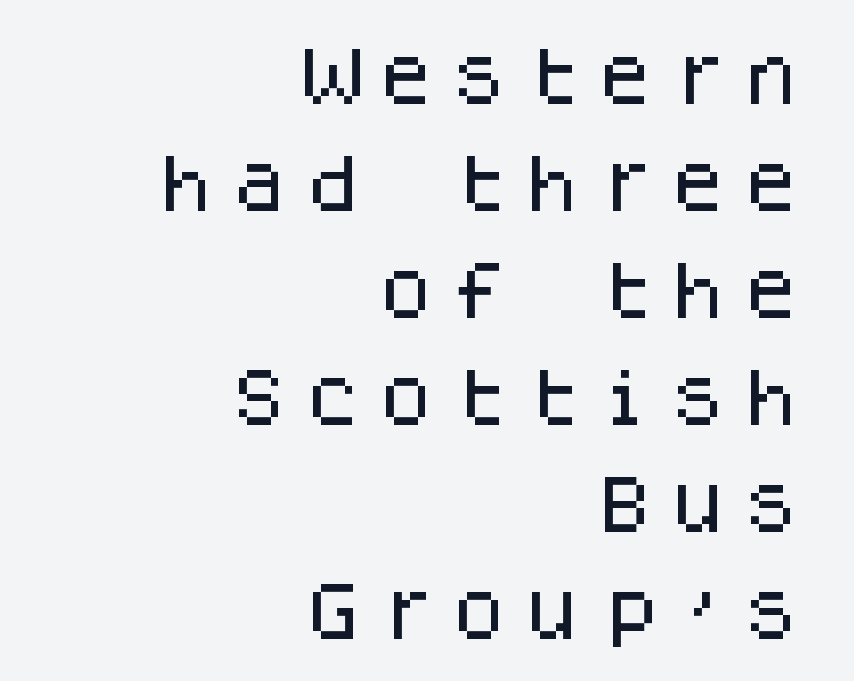
{"serif": "no", "italic": "no", "width": "normal", "stroke_contrast": "low", "x_height": "large", "monospaced": "yes", "underline": "no", "align": "right", "line_spacing": "normal", "line_spacing_ratio": 1.7, "glyph_px": 63}
